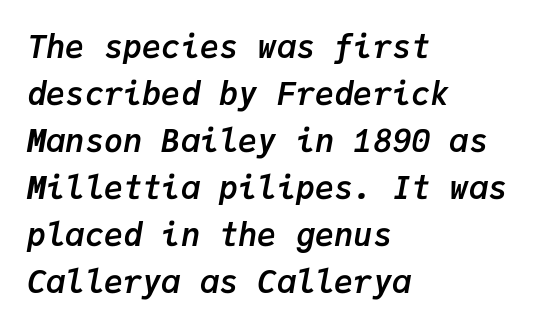
The setting favours the left margin, as ordinary paragraphs usually do. Emphasis-style slanted type is in use. Fixed-width glyphs throughout — classic coding-font behaviour. Only glyphs here, with clear space below each row. The letters sit at their default tracking, neither squeezed nor spread.
